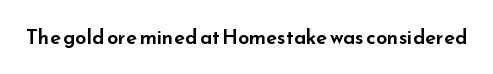
Q: Is the text italic (slanted)? A: No, it is upright.
Q: Is the text underlined? A: No.
Q: Is the spacing between letters normal or unusually wide? A: Normal.
